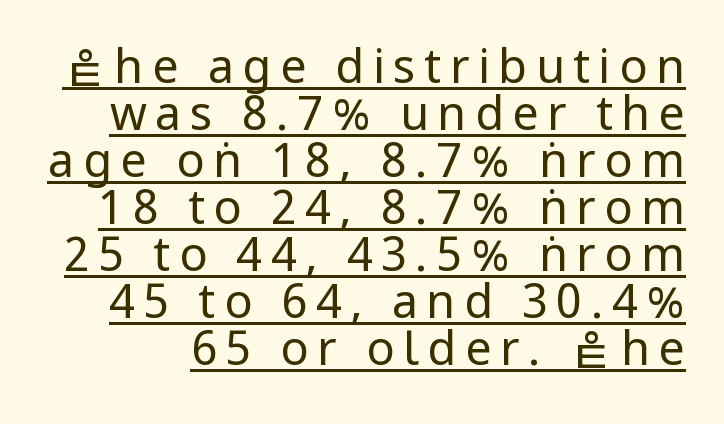
The image shows 47 px regular-weight, condensed sans-serif type, upright; set tight line spacing (1.0x), underlined; low stroke contrast.
